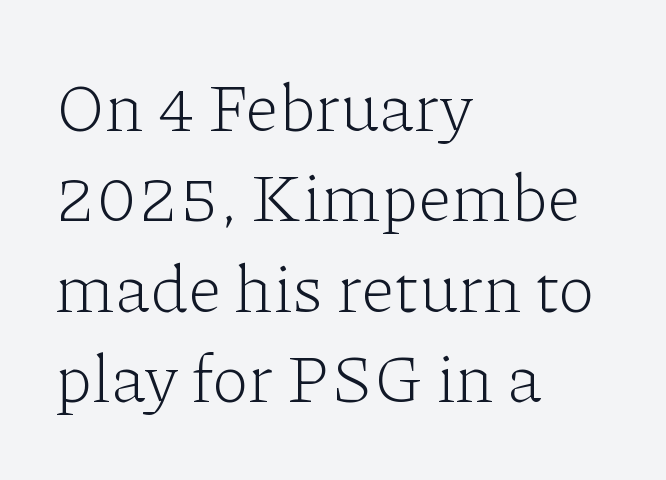
The image shows 68 px light serif type, upright; set left-aligned, normal line spacing (1.33x), normal letter spacing, not underlined; low stroke contrast and a medium x-height.
